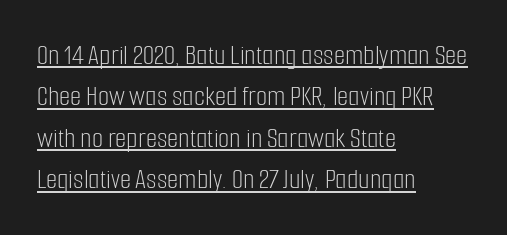
{"serif": "no", "italic": "no", "bold": "no", "weight": "light", "width": "condensed", "stroke_contrast": "low", "x_height": "medium", "monospaced": "no", "underline": "yes", "align": "left", "line_spacing": "normal", "line_spacing_ratio": 1.43, "letter_spacing": "normal", "letter_spacing_em": 0.0, "glyph_px": 29}
